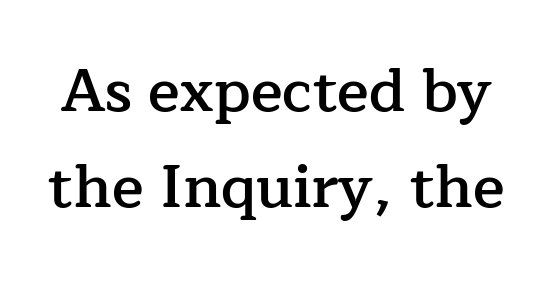
{"serif": "yes", "italic": "no", "bold": "semi", "weight": "semibold", "width": "normal", "stroke_contrast": "low", "x_height": "medium", "monospaced": "no", "underline": "no", "line_spacing": "normal", "line_spacing_ratio": 1.63, "letter_spacing": "normal", "letter_spacing_em": 0.0, "glyph_px": 59}
